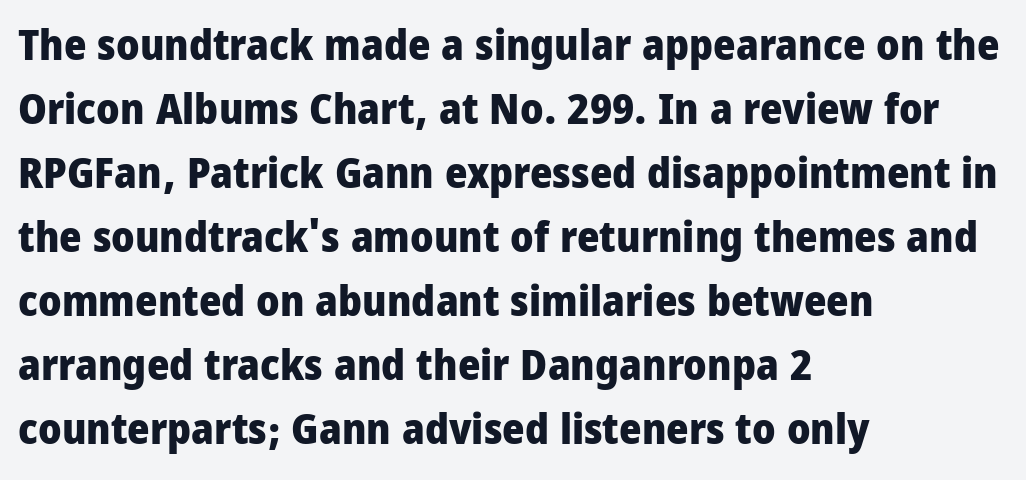
The image shows 43 px heavy, condensed sans-serif type, upright; set left-aligned, normal line spacing (1.49x), normal letter spacing, not underlined; low stroke contrast and a large x-height.
